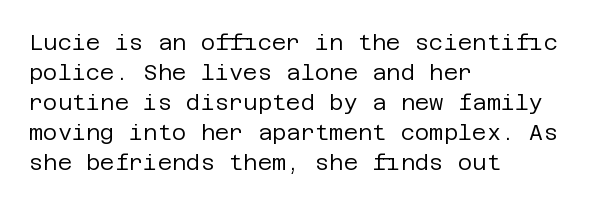
Reading down the column, the eye jumps a familiar distance to each next line. Left-aligned paragraph, ragged on the right. Check under the words: just untouched page. Nope, not italic — everything's standing straight.
